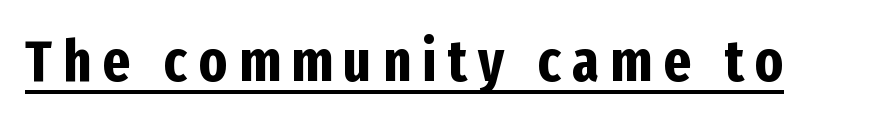
{"serif": "no", "italic": "no", "bold": "yes", "weight": "bold", "width": "condensed", "stroke_contrast": "low", "x_height": "medium", "monospaced": "no", "underline": "yes", "glyph_px": 59}
